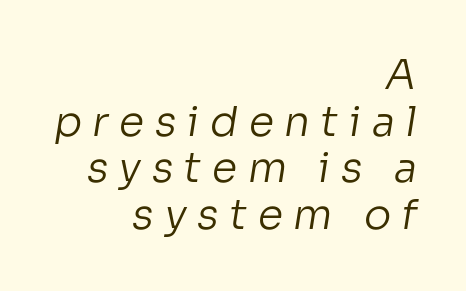
{"serif": "no", "bold": "no", "weight": "regular", "width": "normal", "stroke_contrast": "low", "x_height": "medium", "monospaced": "no", "underline": "no", "align": "right", "line_spacing": "tight", "line_spacing_ratio": 1.14, "letter_spacing": "wide", "letter_spacing_em": 0.26, "glyph_px": 41}
